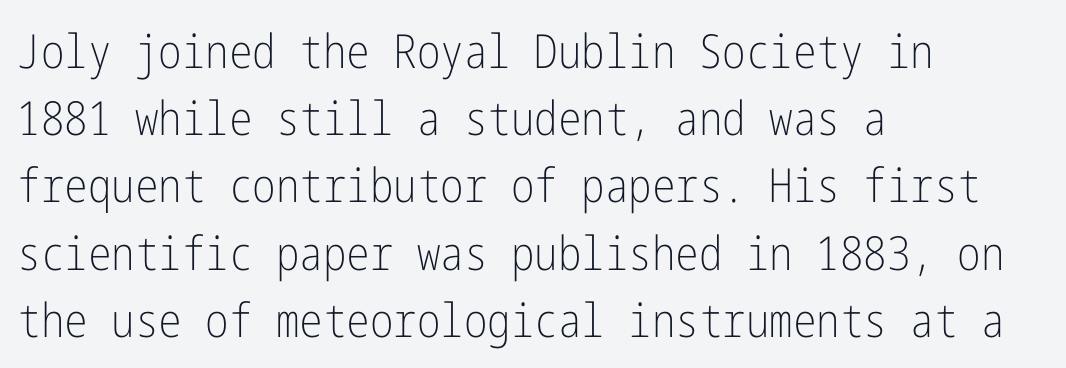
The image shows 47 px light, condensed sans-serif type, upright; set left-aligned, normal line spacing (1.43x), normal letter spacing, not underlined; low stroke contrast and a medium x-height.
